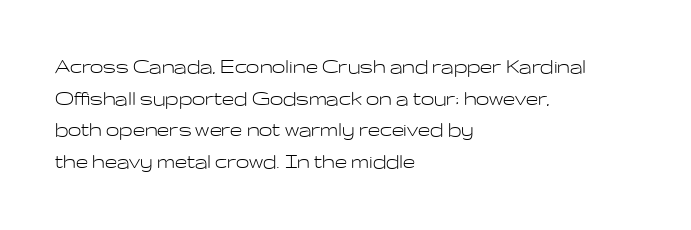
Q: Is the text bold? A: No.
Q: Is the text italic (slanted)? A: No, it is upright.
Q: Is the text underlined? A: No.
Q: How is the paragraph aligned? A: Left-aligned.
Q: Is the spacing between letters normal or unusually wide? A: Normal.
Q: Is the spacing between lines tight, normal or loose? A: Normal.
